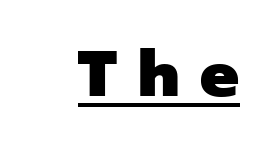
Q: Is the text bold? A: Yes.
Q: Is the text italic (slanted)? A: No, it is upright.
Q: Is the typeface a serif or a sans-serif typeface? A: Sans-serif.
Q: Is the text underlined? A: Yes.
Q: Is the spacing between letters normal or unusually wide? A: Unusually wide.
Q: Width (condensed, normal, or wide)? A: Normal.
Q: Stroke contrast? A: Low.
Q: x-height? A: Medium.
Q: Monospaced? A: No.
